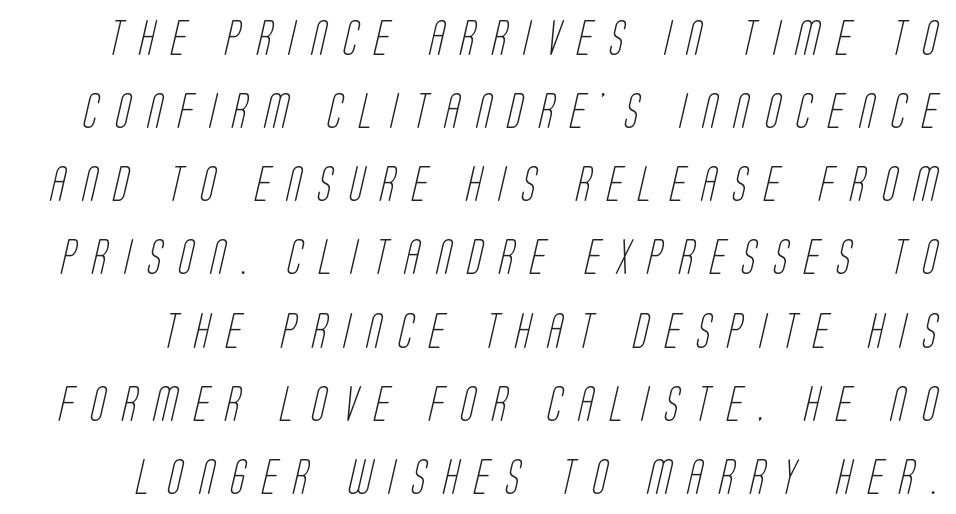
The image shows 35 px light, condensed sans-serif type; set loose line spacing (2.09x), unusually wide letter spacing (+0.47 em), not underlined; low stroke contrast and a large x-height.
